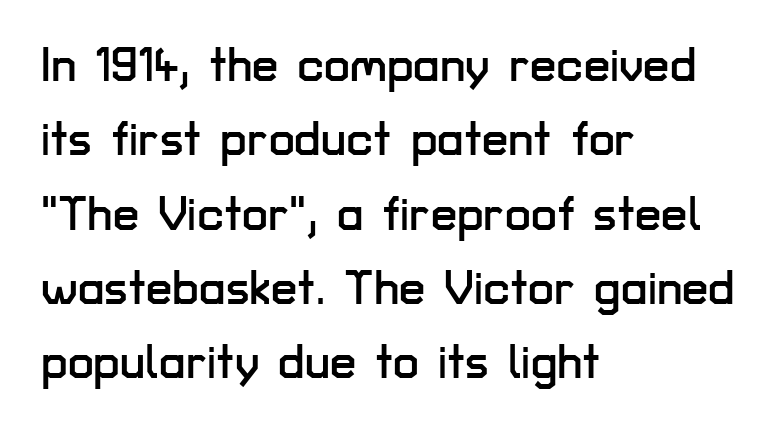
The image shows 47 px sans-serif type, upright; set left-aligned, normal line spacing (1.58x), normal letter spacing, not underlined; low stroke contrast and a medium x-height.
